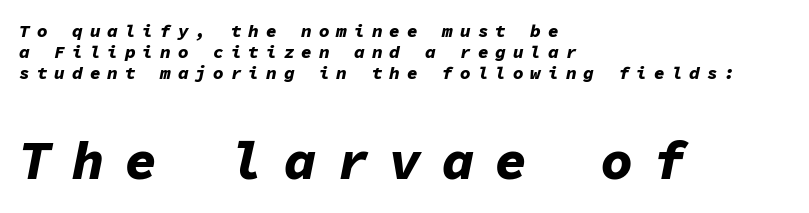
{"italic": "yes", "lean": "right", "slant_degrees": 11, "bold": "yes", "weight": "bold", "width": "normal", "stroke_contrast": "low", "x_height": "medium", "monospaced": "yes", "underline": "no", "align": "left", "line_spacing_ratio": 1.16, "letter_spacing": "wide", "letter_spacing_em": 0.38, "larger_block": "second", "size_ratio": 3.0, "glyph_px": 54}
